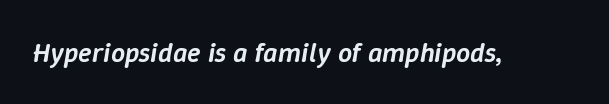
The image shows 28 px semibold type, italic (leaning right); set normal letter spacing, not underlined; low stroke contrast and a medium x-height.
